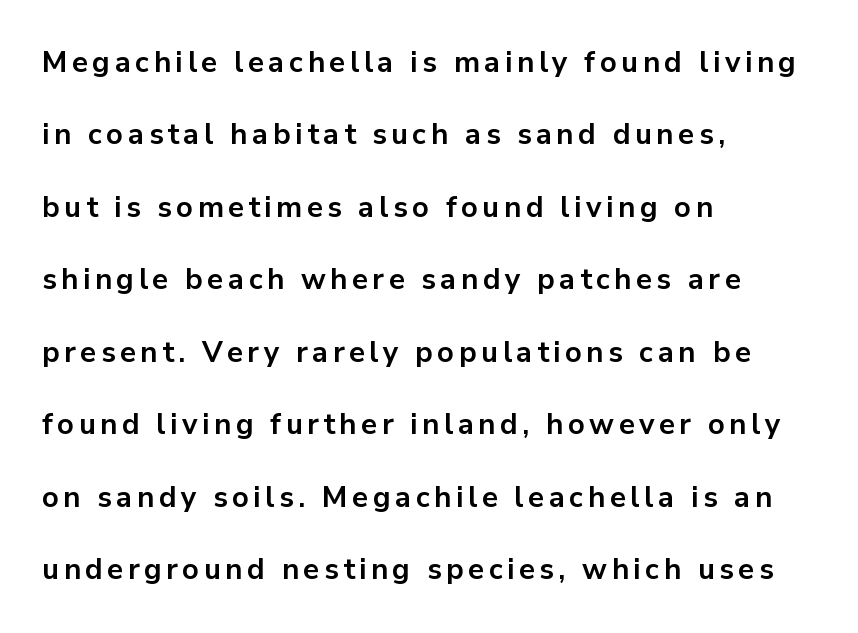
The lettering stays uniformly vertical, giving the passage a roman look. The letters carry no serifs — their stems end cleanly without finishing strokes. You could not count columns in this text — the font is proportionally spaced. If you measured baseline to baseline, you'd find a long distance. The font is running at its bold setting.
